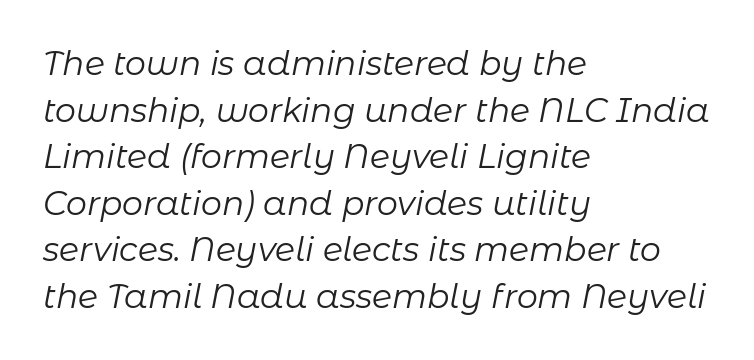
The space beneath each line is pristine and unruled. The letters advance in unequal steps, a hallmark of proportional type. Caption: multi-line text, flush left, ragged right. The letters are slanted; this is an italic face. The weight would be labelled regular, book, light, or lighter still. The horizontal fit of the characters is conventional and even.
